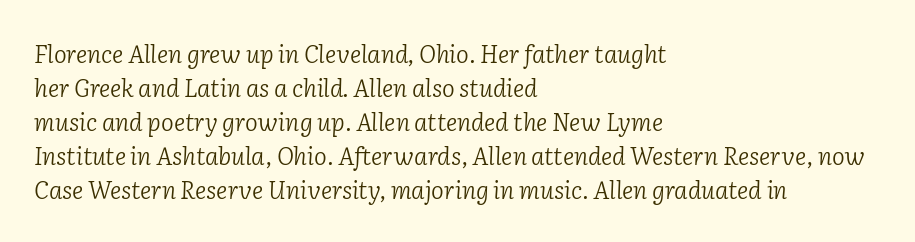
Q: Is the text bold? A: No.
Q: Is the text italic (slanted)? A: Yes, it leans right by about 2 degrees.
Q: Is the text underlined? A: No.
Q: How is the paragraph aligned? A: Left-aligned.
Q: Is the spacing between letters normal or unusually wide? A: Normal.
Q: Is the spacing between lines tight, normal or loose? A: Normal.
